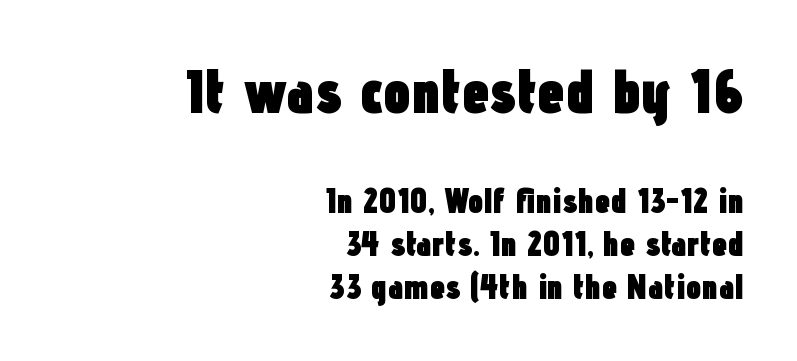
{"serif": "no", "italic": "no", "bold": "yes", "weight": "heavy", "width": "condensed", "stroke_contrast": "low", "x_height": "medium", "monospaced": "no", "underline": "no", "align": "right", "line_spacing_ratio": 1.23, "letter_spacing": "normal", "letter_spacing_em": 0.0, "larger_block": "first", "size_ratio": 1.77, "glyph_px": 62}
